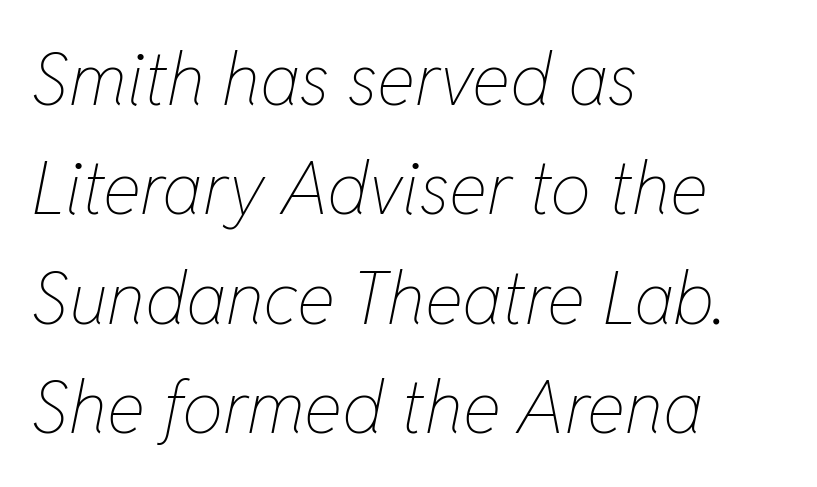
Character widths vary here, with narrow letters taking less room than wide ones. Notice how descenders clear the ascenders below comfortably — that's standard leading. The space directly below the letters is spotless. Every row of glyphs begins at an identical x-position on the left. Observe the ordinary spacing: letters are neighbours, not strangers.
